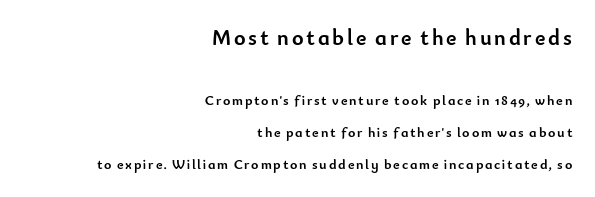
The specimen omits any rule beneath the text block's lines. A typesetter would call this leading open, well beyond the default. Leftover space on each line is placed entirely before the opening word. In terms of posture, this sample is upright. Reading top to bottom, the characters get smaller at the block break.
